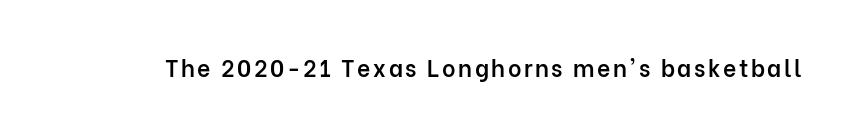
{"italic": "no", "bold": "semi", "underline": "no", "glyph_px": 23}
